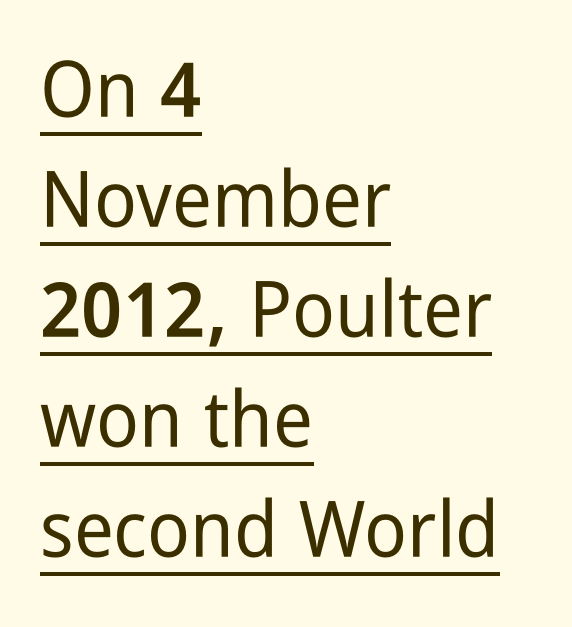
Q: Is the text italic (slanted)? A: No, it is upright.
Q: Is the typeface a serif or a sans-serif typeface? A: Sans-serif.
Q: Is the text underlined? A: Yes.
Q: How is the paragraph aligned? A: Left-aligned.
Q: Is the spacing between letters normal or unusually wide? A: Normal.
Q: Is the spacing between lines tight, normal or loose? A: Normal.
Q: Width (condensed, normal, or wide)? A: Condensed.
Q: Stroke contrast? A: Low.
Q: x-height? A: Medium.
Q: Monospaced? A: No.
